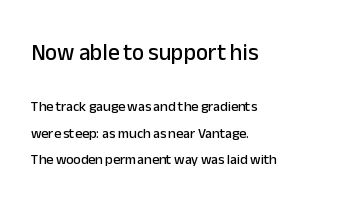
The image shows 23 px text type, upright; set left-aligned, loose line spacing (1.9x), normal letter spacing, not underlined; the first (top) block is 1.64x larger.
